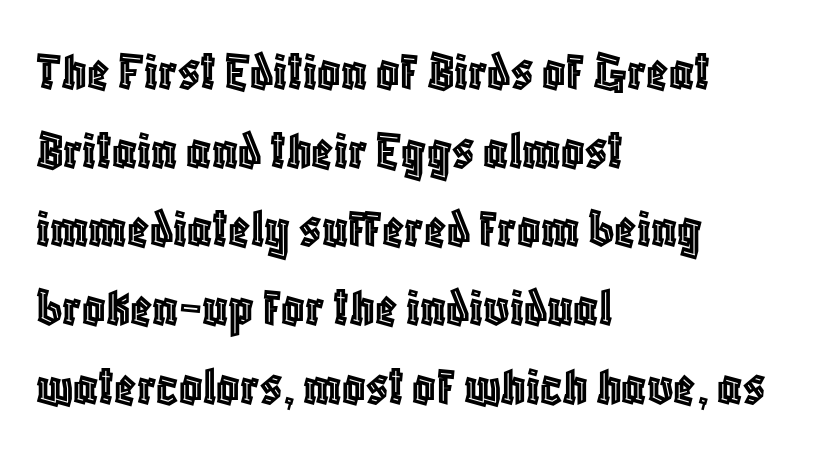
The image shows 57 px condensed type, upright; set left-aligned, normal line spacing (1.38x), normal letter spacing, not underlined; a large x-height.
